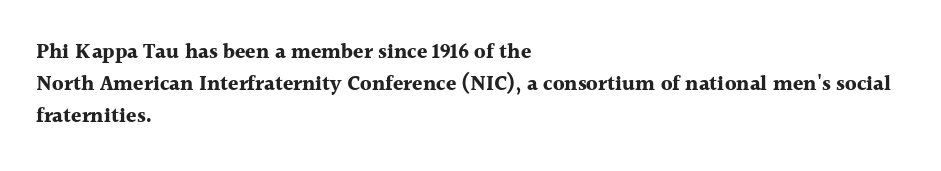
{"italic": "no", "bold": "yes", "underline": "no", "align": "left", "line_spacing": "normal", "line_spacing_ratio": 1.53, "letter_spacing": "normal", "letter_spacing_em": 0.0, "glyph_px": 21}
